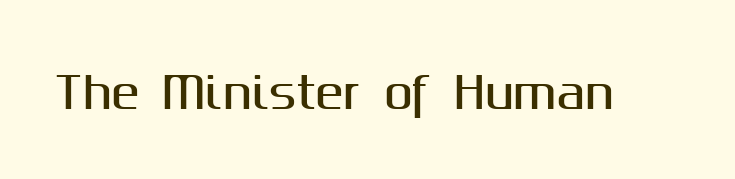
Q: Is the text italic (slanted)? A: No, it is upright.
Q: Is the typeface a serif or a sans-serif typeface? A: Sans-serif.
Q: Is the text underlined? A: No.
Q: Is the spacing between letters normal or unusually wide? A: Normal.
Q: Width (condensed, normal, or wide)? A: Normal.
Q: Stroke contrast? A: Medium.
Q: x-height? A: Medium.
Q: Monospaced? A: No.
